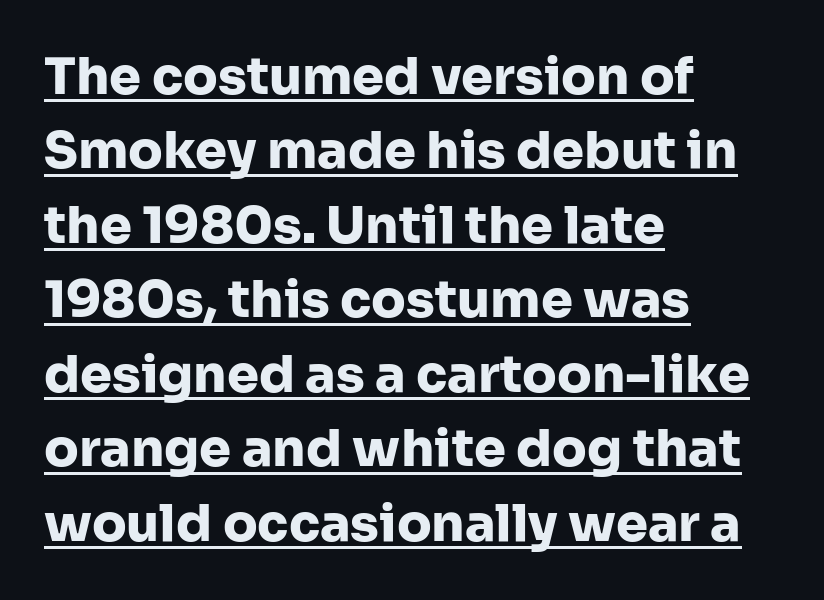
The image shows 51 px heavy sans-serif type, upright; set left-aligned, normal line spacing (1.46x), normal letter spacing, underlined; low stroke contrast and a medium x-height.
